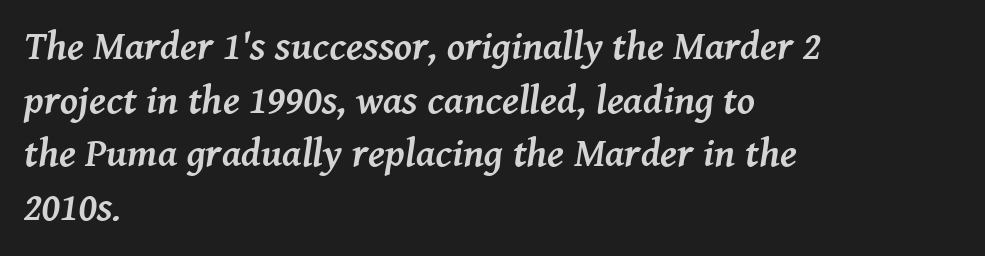
Here the designer chose a conventional face with non-uniform glyph widths. Underline: absent. Notice how the passage keeps a crisp vertical edge on the left only. Quick note: italic. Are there feet on the stems? There are — it's a serif. Strokes here are thick enough to call this a true bold.
